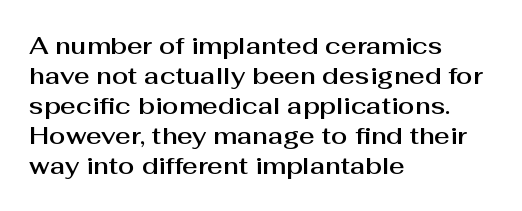
The image shows 24 px text type, upright; set left-aligned, normal line spacing (1.25x), normal letter spacing, not underlined.
